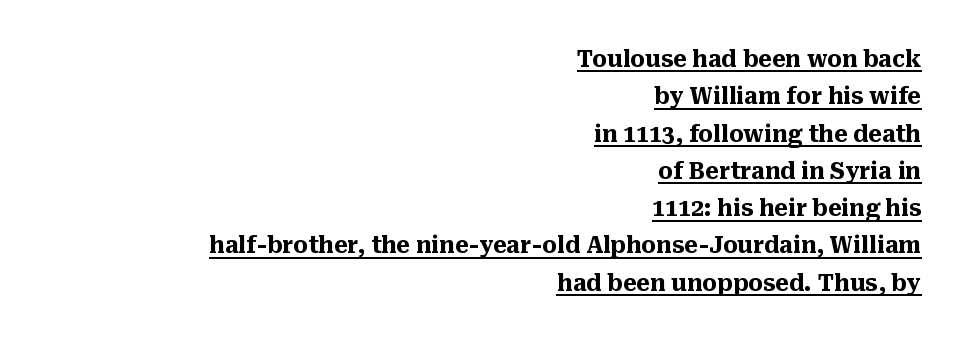
Q: Is the text bold? A: Yes.
Q: Is the text italic (slanted)? A: No, it is upright.
Q: Is the text underlined? A: Yes.
Q: How is the paragraph aligned? A: Right-aligned.
Q: Is the spacing between letters normal or unusually wide? A: Normal.
Q: Is the spacing between lines tight, normal or loose? A: Normal.
